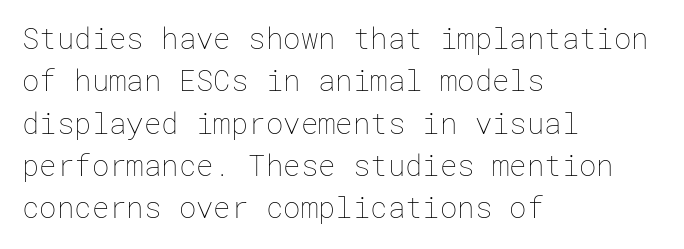
Q: Is the text bold? A: No.
Q: Is the text italic (slanted)? A: No, it is upright.
Q: Is the text underlined? A: No.
Q: How is the paragraph aligned? A: Left-aligned.
Q: Is the spacing between letters normal or unusually wide? A: Normal.
Q: Is the spacing between lines tight, normal or loose? A: Normal.
Q: Width (condensed, normal, or wide)? A: Normal.
Q: Stroke contrast? A: Low.
Q: x-height? A: Medium.
